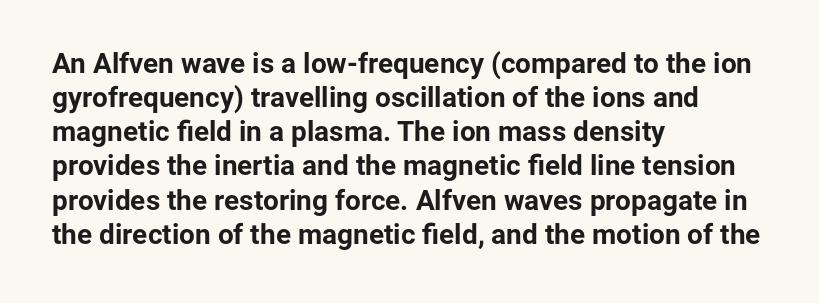
Q: Is the text bold? A: Yes.
Q: Is the text italic (slanted)? A: No, it is upright.
Q: Is the typeface a serif or a sans-serif typeface? A: Sans-serif.
Q: Is the text underlined? A: No.
Q: How is the paragraph aligned? A: Left-aligned.
Q: Is the spacing between letters normal or unusually wide? A: Normal.
Q: Width (condensed, normal, or wide)? A: Normal.
Q: Stroke contrast? A: Low.
Q: x-height? A: Medium.
Q: Monospaced? A: No.
